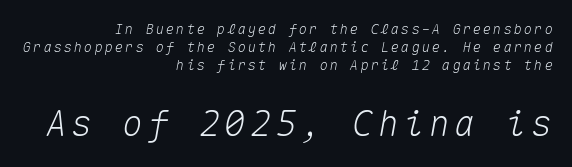
Descender tails drop into unmarked territory. Leading: standard. Does the copy run flush right? Yes — the right margin is perfectly even. Looks like terminal output: every glyph gets an equal slot.
